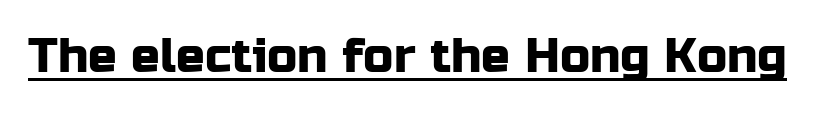
The axis of the letterforms is exactly vertical. A typesetter would call this proportional, since set widths differ per character. Each line of the rendering has a horizontal stroke beneath the glyphs. To sum up the face: it is a sans, with no serifs.
